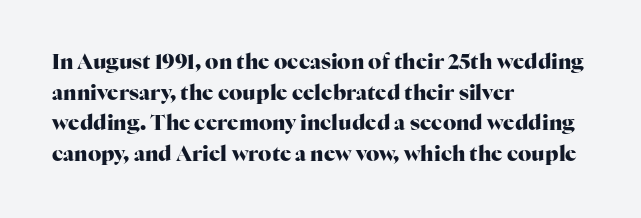
{"italic": "no", "bold": "yes", "underline": "no", "align": "left", "line_spacing": "normal", "line_spacing_ratio": 1.46, "letter_spacing": "normal", "letter_spacing_em": 0.0, "glyph_px": 21}
